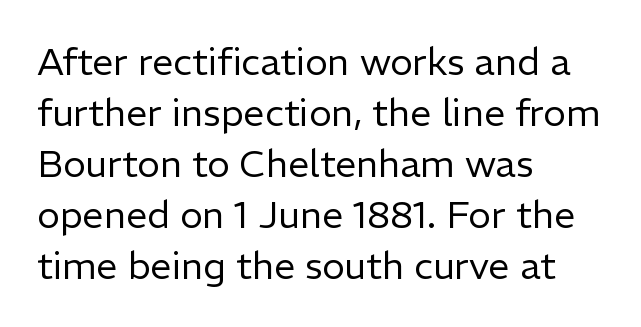
Q: Is the text bold? A: No.
Q: Is the text italic (slanted)? A: No, it is upright.
Q: Is the typeface a serif or a sans-serif typeface? A: Sans-serif.
Q: Is the text underlined? A: No.
Q: How is the paragraph aligned? A: Left-aligned.
Q: Is the spacing between letters normal or unusually wide? A: Normal.
Q: Is the spacing between lines tight, normal or loose? A: Normal.
Q: Width (condensed, normal, or wide)? A: Normal.
Q: Stroke contrast? A: Low.
Q: x-height? A: Medium.
Q: Monospaced? A: No.
